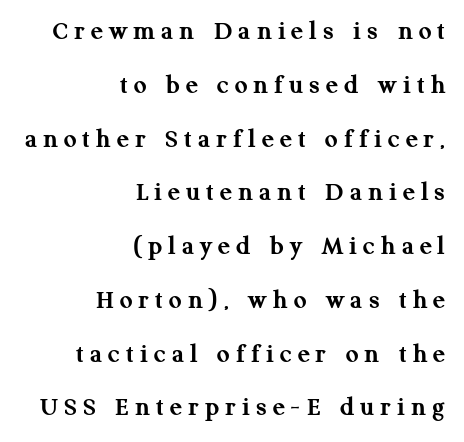
{"serif": "yes", "italic": "no", "bold": "yes", "weight": "semibold", "width": "normal", "stroke_contrast": "medium", "x_height": "medium", "monospaced": "no", "underline": "no", "align": "right", "line_spacing": "loose", "line_spacing_ratio": 1.92, "letter_spacing": "wide", "letter_spacing_em": 0.22, "glyph_px": 28}
